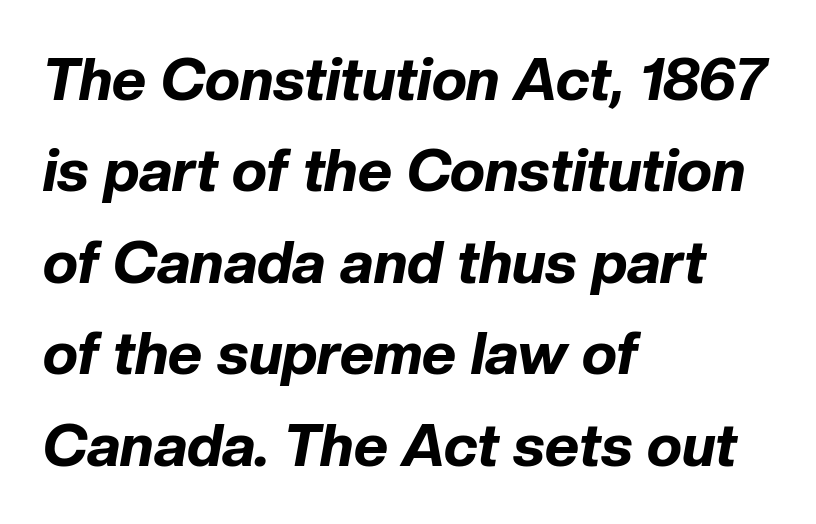
The image shows 59 px bold type, italic (leaning right); set left-aligned, normal line spacing (1.55x), normal letter spacing, not underlined; low stroke contrast and a medium x-height.
